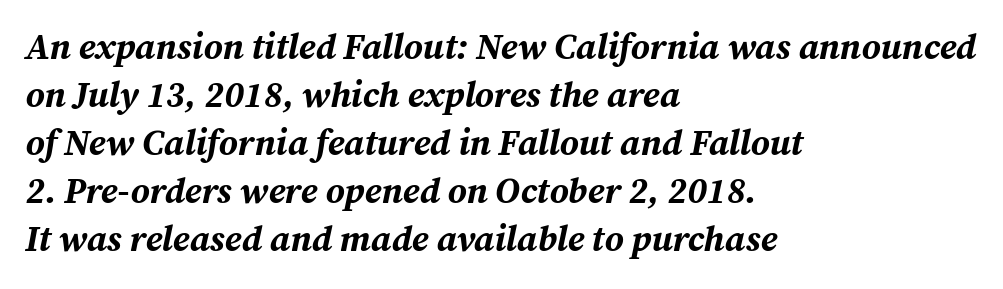
The image shows 36 px bold type, italic (leaning right); set left-aligned, normal line spacing (1.33x), normal letter spacing, not underlined; medium stroke contrast and a medium x-height.
